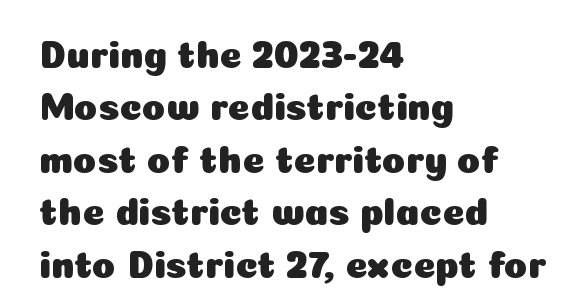
{"serif": "no", "italic": "no", "width": "normal", "stroke_contrast": "low", "x_height": "medium", "monospaced": "no", "underline": "no", "align": "left", "line_spacing": "normal", "line_spacing_ratio": 1.38, "letter_spacing": "normal", "letter_spacing_em": 0.0, "glyph_px": 38}
